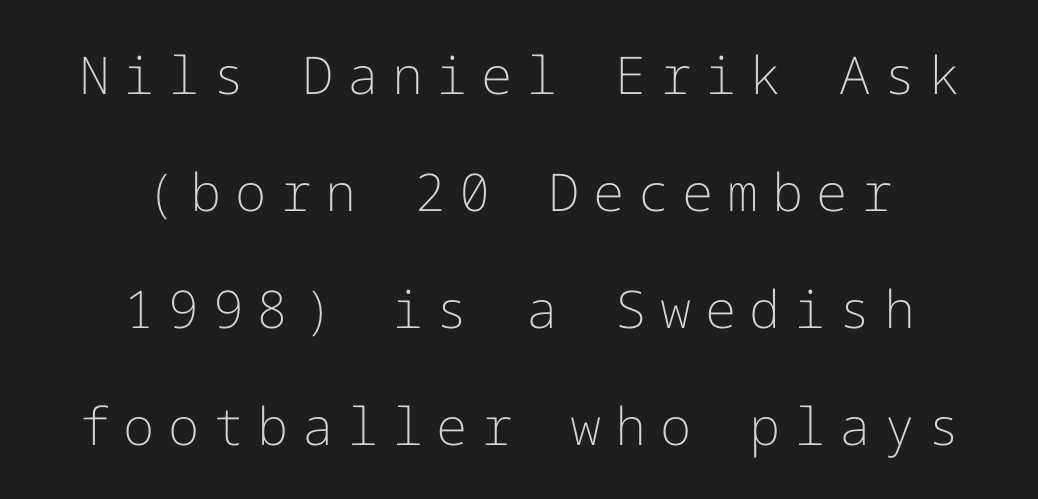
The image shows 52 px light sans-serif type, upright; set centered, loose line spacing (2.25x), unusually wide letter spacing (+0.26 em), not underlined; low stroke contrast and a medium x-height.
